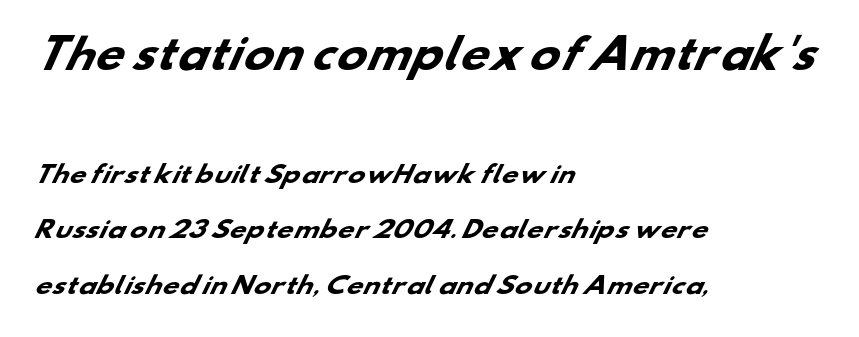
Stroke thickness is high; the sample reads as a true bold. You could call the tracking neutral — neither tight nor loose. Beneath every word, the page is bare. Whoever set this made the first block the dominant, larger element. Teacher's note: observe the even left margin — that is flush-left alignment.
